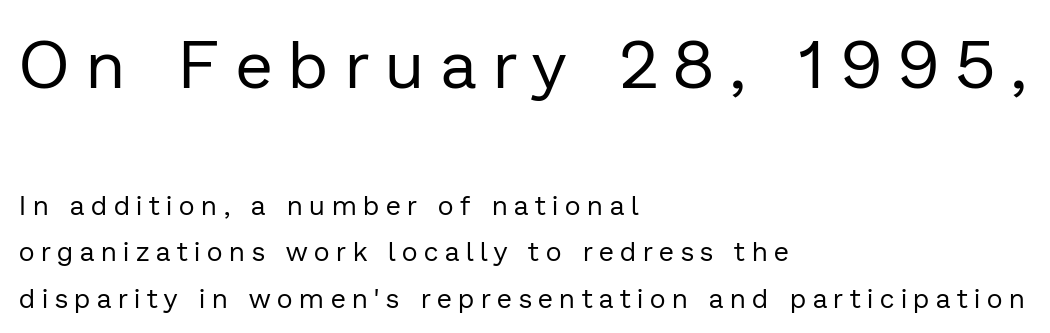
The image shows 67 px regular-weight sans-serif type, upright; set left-aligned, line spacing 1.71x, unusually wide letter spacing (+0.25 em), not underlined; the first (top) block is 2.48x larger; low stroke contrast and a medium x-height.
